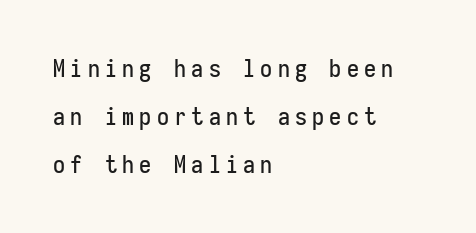
Q: Is the text italic (slanted)? A: No, it is upright.
Q: Is the text underlined? A: No.
Q: How is the paragraph aligned? A: Left-aligned.
Q: Is the spacing between letters normal or unusually wide? A: Unusually wide.
Q: Is the spacing between lines tight, normal or loose? A: Loose.
